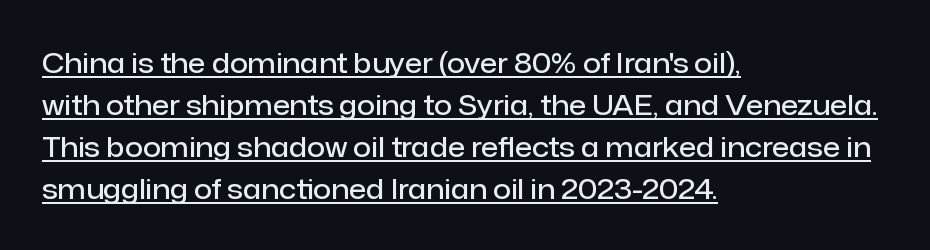
The image shows 28 px semibold sans-serif type, upright; set left-aligned, normal line spacing (1.5x), normal letter spacing, underlined; low stroke contrast and a medium x-height.
